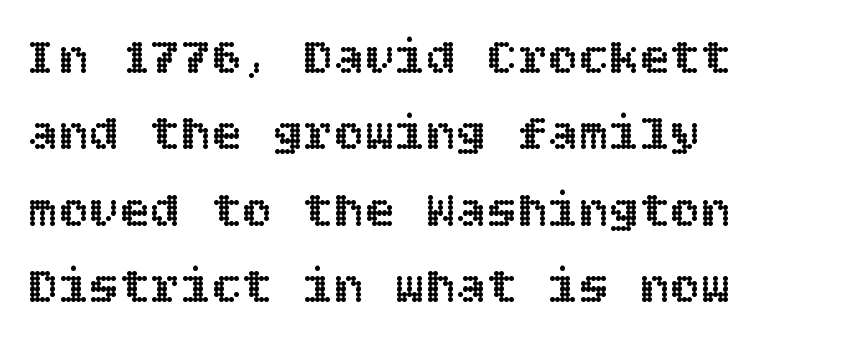
{"italic": "no", "width": "normal", "x_height": "large", "underline": "no", "align": "left", "line_spacing": "normal", "line_spacing_ratio": 1.5, "letter_spacing": "normal", "letter_spacing_em": 0.0, "glyph_px": 51}
